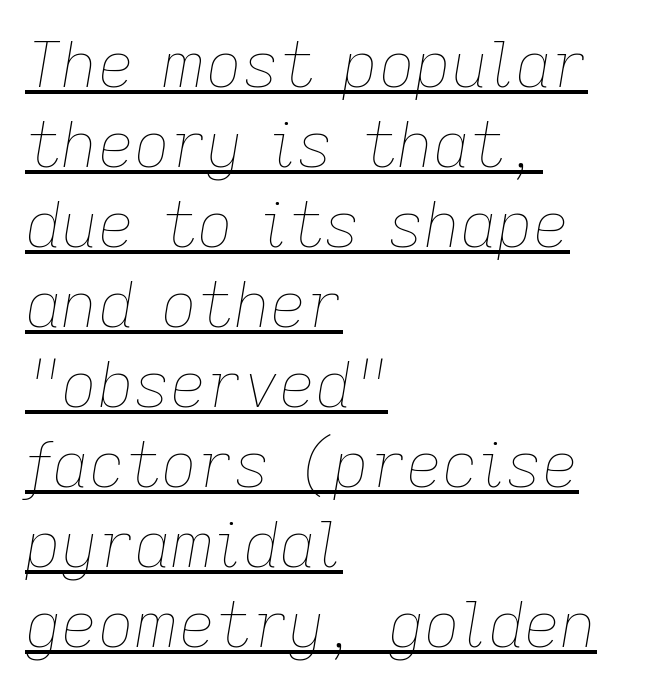
What's the leading like? Ordinary, nothing unusual. This reads as an unemphasized weight, regular at the heaviest. Is the letter spacing exaggerated? No — it looks like the ordinary default. Here the designer chose a conventional face with non-uniform glyph widths.
